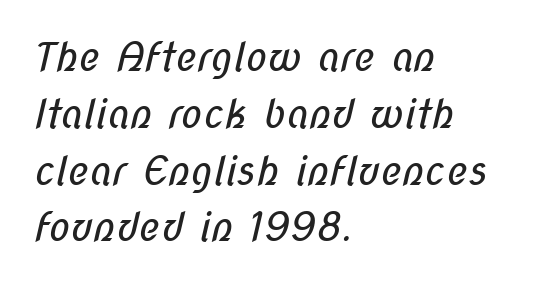
Every row of glyphs begins at an identical x-position on the left. The specimen omits any rule beneath the text block's lines. No extra tracking has been applied to these lines. The leading is moderate, giving the passage an even texture. The designer went with a sans here, leaving each stem footless. Is this a fixed-width face? No — the glyphs have proportional, varying widths.
